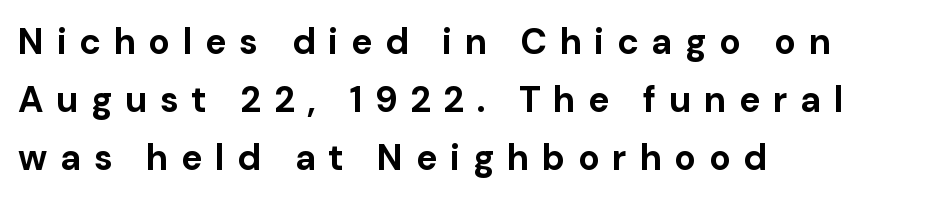
Notice how the stems are strictly vertical — no italics here. Unmarked baselines from the first word to the last. You could not count columns in this text — the font is proportionally spaced. The designer left line spacing at the default. Compared with typical body copy, the letter spacing here is much looser. Heavy, bold letterforms.
